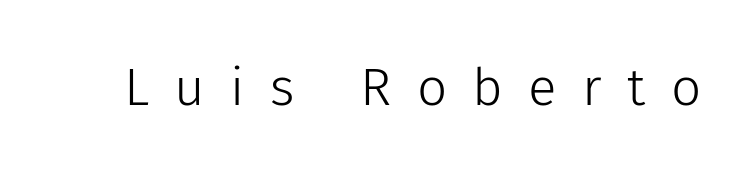
{"serif": "no", "italic": "no", "bold": "no", "weight": "light", "width": "normal", "stroke_contrast": "low", "x_height": "medium", "monospaced": "no", "underline": "no", "letter_spacing": "wide", "letter_spacing_em": 0.48, "glyph_px": 53}
